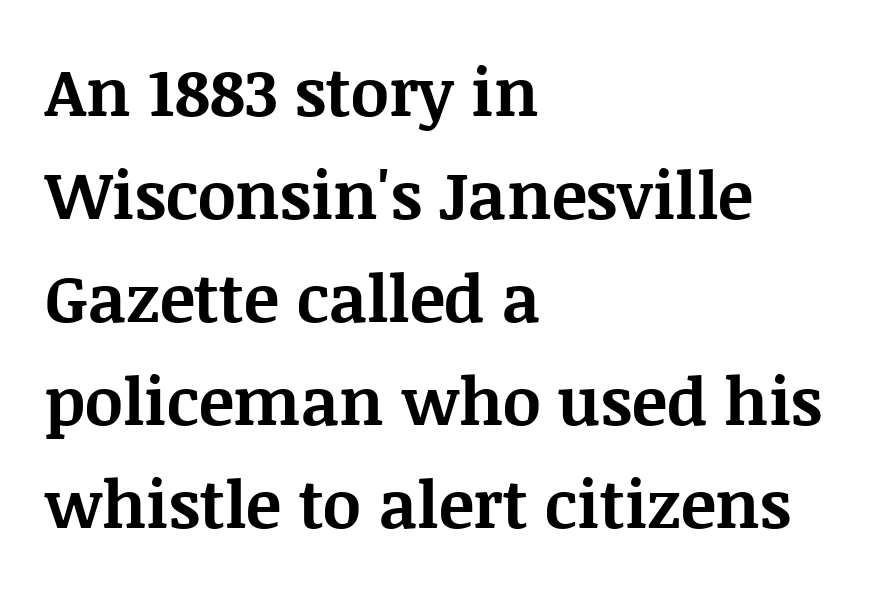
Q: Is the text bold? A: Yes.
Q: Is the text italic (slanted)? A: No, it is upright.
Q: Is the typeface a serif or a sans-serif typeface? A: Serif.
Q: Is the text underlined? A: No.
Q: How is the paragraph aligned? A: Left-aligned.
Q: Is the spacing between letters normal or unusually wide? A: Normal.
Q: Is the spacing between lines tight, normal or loose? A: Normal.
Q: Width (condensed, normal, or wide)? A: Normal.
Q: Stroke contrast? A: Medium.
Q: x-height? A: Large.
Q: Monospaced? A: No.
